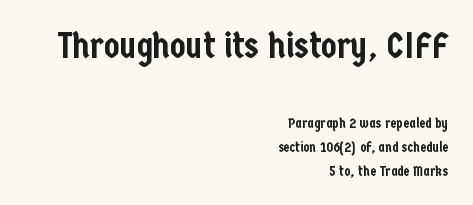
{"serif": "no", "italic": "no", "width": "condensed", "stroke_contrast": "low", "x_height": "medium", "monospaced": "no", "underline": "no", "align": "right", "line_spacing": "normal", "line_spacing_ratio": 1.7, "letter_spacing": "normal", "letter_spacing_em": 0.0, "larger_block": "first", "size_ratio": 2.57, "glyph_px": 36}
